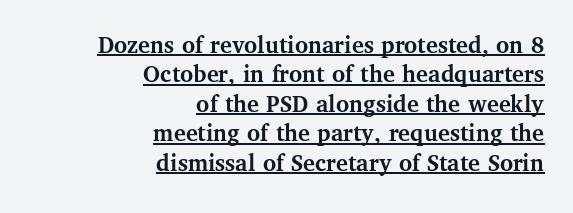
Q: Is the text bold? A: Yes.
Q: Is the text italic (slanted)? A: No, it is upright.
Q: Is the text underlined? A: Yes.
Q: How is the paragraph aligned? A: Right-aligned.
Q: Is the spacing between letters normal or unusually wide? A: Normal.
